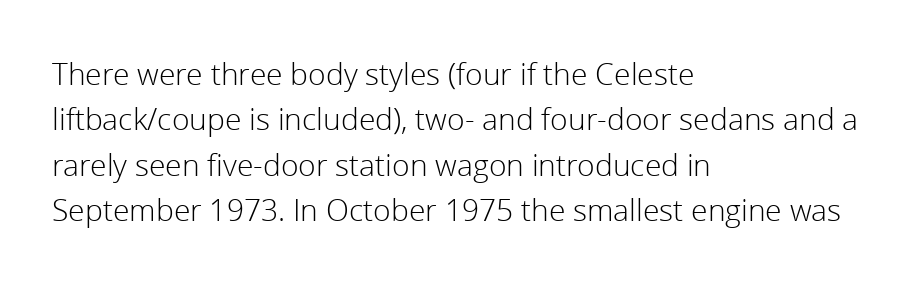
The image shows 30 px light sans-serif type, upright; set left-aligned, normal line spacing (1.51x), normal letter spacing, not underlined; a medium x-height.
